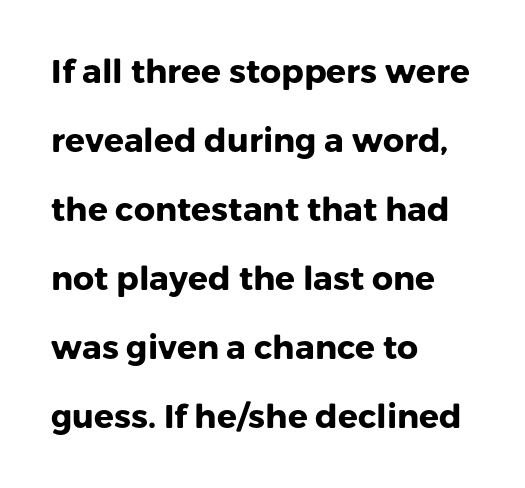
Q: Is the text bold? A: Yes.
Q: Is the text italic (slanted)? A: No, it is upright.
Q: Is the typeface a serif or a sans-serif typeface? A: Sans-serif.
Q: Is the text underlined? A: No.
Q: How is the paragraph aligned? A: Left-aligned.
Q: Is the spacing between letters normal or unusually wide? A: Normal.
Q: Is the spacing between lines tight, normal or loose? A: Loose.
Q: Width (condensed, normal, or wide)? A: Normal.
Q: Stroke contrast? A: Low.
Q: x-height? A: Medium.
Q: Monospaced? A: No.
